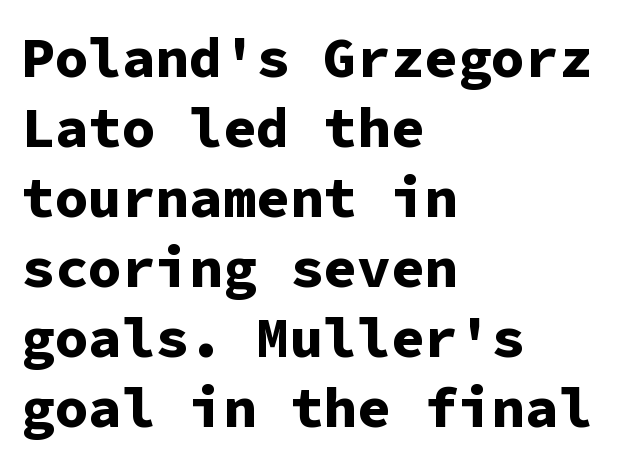
{"serif": "no", "italic": "no", "bold": "yes", "weight": "bold", "width": "normal", "stroke_contrast": "low", "x_height": "medium", "monospaced": "yes", "underline": "no", "align": "left", "line_spacing": "normal", "line_spacing_ratio": 1.25, "letter_spacing": "normal", "letter_spacing_em": 0.0, "glyph_px": 56}
